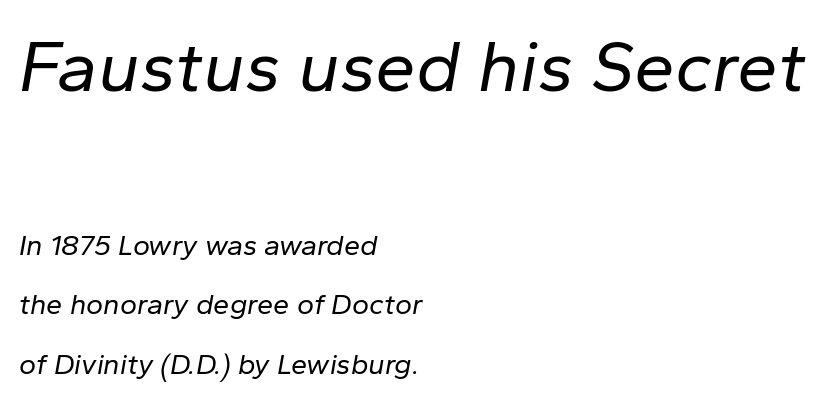
In terms of letterspacing, this is plain default setting. Between these two stacked blocks, the higher one wins on size. Leading: increased. Each letter keeps its own natural width here, so spacing adapts to shape. These lines stack with their left ends in a neat column.
